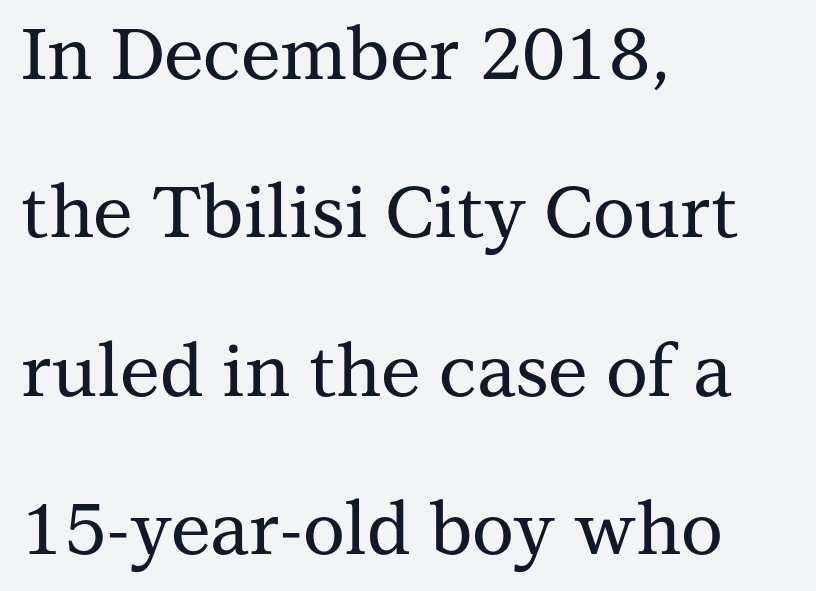
Q: Is the text italic (slanted)? A: No, it is upright.
Q: Is the typeface a serif or a sans-serif typeface? A: Serif.
Q: Is the text underlined? A: No.
Q: How is the paragraph aligned? A: Left-aligned.
Q: Is the spacing between letters normal or unusually wide? A: Normal.
Q: Is the spacing between lines tight, normal or loose? A: Loose.
Q: Width (condensed, normal, or wide)? A: Normal.
Q: Stroke contrast? A: Medium.
Q: x-height? A: Medium.
Q: Monospaced? A: No.
